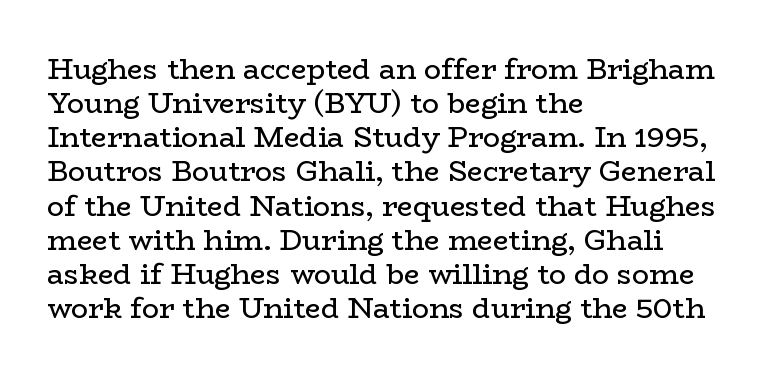
Q: Is the text bold? A: No.
Q: Is the text italic (slanted)? A: No, it is upright.
Q: Is the typeface a serif or a sans-serif typeface? A: Serif.
Q: Is the text underlined? A: No.
Q: How is the paragraph aligned? A: Left-aligned.
Q: Is the spacing between letters normal or unusually wide? A: Normal.
Q: Width (condensed, normal, or wide)? A: Wide.
Q: Stroke contrast? A: Low.
Q: x-height? A: Medium.
Q: Monospaced? A: No.
